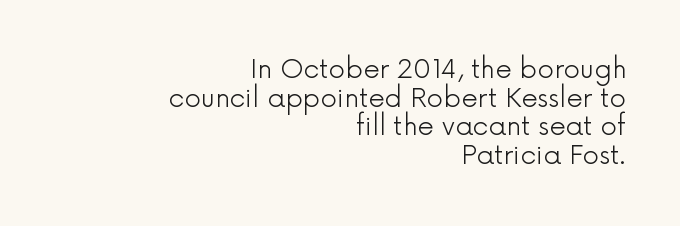
Q: Is the text bold? A: No.
Q: Is the text italic (slanted)? A: No, it is upright.
Q: Is the text underlined? A: No.
Q: How is the paragraph aligned? A: Right-aligned.
Q: Is the spacing between letters normal or unusually wide? A: Normal.
Q: Is the spacing between lines tight, normal or loose? A: Tight.
